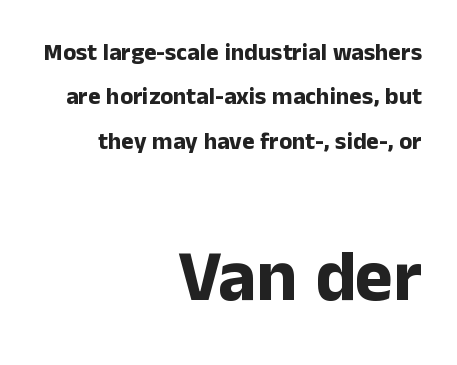
This rendering leaves character spacing at its baseline value. Heft: maximum for text — a bold. The area under the type is left untouched. The compositor pushed each line to the right boundary. Character widths vary here, with narrow letters taking less room than wide ones.
